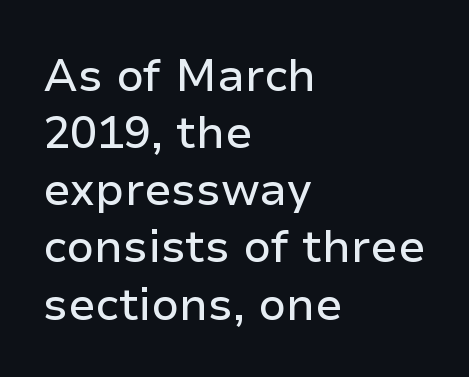
{"serif": "no", "italic": "no", "width": "normal", "stroke_contrast": "low", "x_height": "medium", "monospaced": "no", "underline": "no", "align": "left", "line_spacing": "normal", "line_spacing_ratio": 1.27, "letter_spacing": "normal", "letter_spacing_em": 0.0, "glyph_px": 45}
